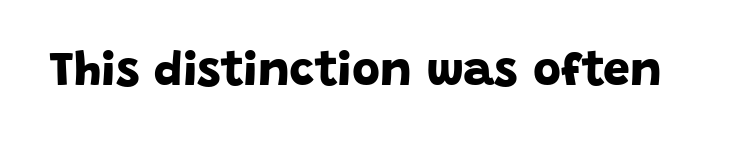
The image shows 48 px bold sans-serif type; set normal letter spacing, not underlined; low stroke contrast and a large x-height.
